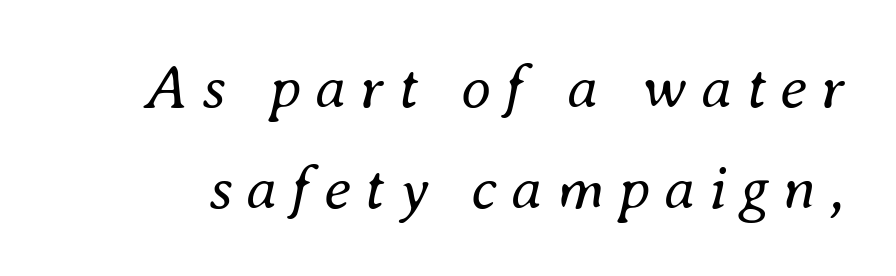
{"italic": "yes", "lean": "right", "slant_degrees": 8, "bold": "no", "weight": "regular", "width": "normal", "stroke_contrast": "medium", "x_height": "small", "monospaced": "no", "underline": "no", "line_spacing": "normal", "line_spacing_ratio": 1.63, "letter_spacing": "wide", "letter_spacing_em": 0.22, "glyph_px": 62}
